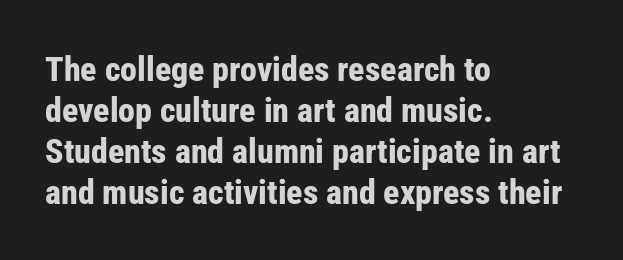
The image shows 34 px bold, condensed sans-serif type, upright; set left-aligned, line spacing 1.21x, normal letter spacing, not underlined; low stroke contrast and a medium x-height.
